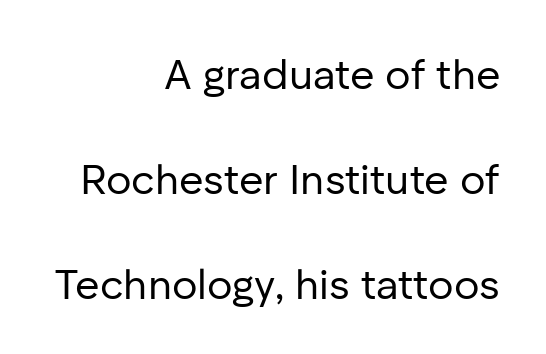
Is this a heavy cut? Hardly; it is regular or lighter. The tracking reads as untouched default to a designer's eye. Every row of glyphs terminates at an identical x-position on the right. Airy leading.
